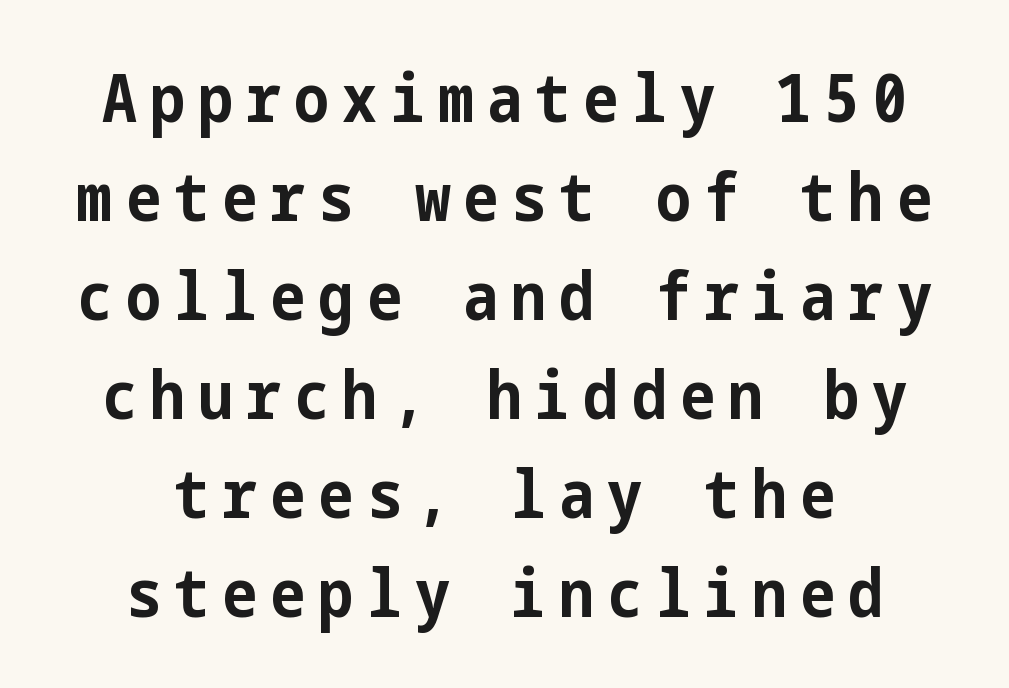
{"serif": "no", "italic": "no", "bold": "yes", "weight": "bold", "width": "condensed", "stroke_contrast": "low", "x_height": "medium", "underline": "no", "align": "center", "line_spacing": "normal", "line_spacing_ratio": 1.5, "letter_spacing": "wide", "letter_spacing_em": 0.2, "glyph_px": 66}
